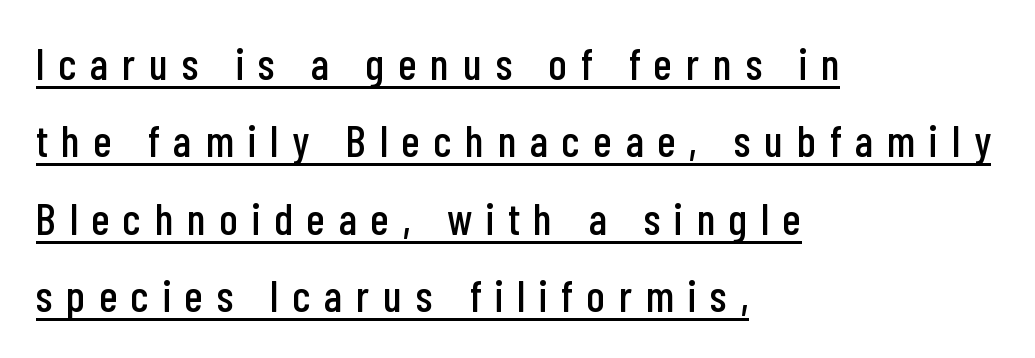
{"serif": "no", "italic": "no", "width": "condensed", "stroke_contrast": "low", "x_height": "medium", "monospaced": "no", "underline": "yes", "align": "left", "line_spacing_ratio": 1.76, "letter_spacing": "wide", "letter_spacing_em": 0.32, "glyph_px": 44}
